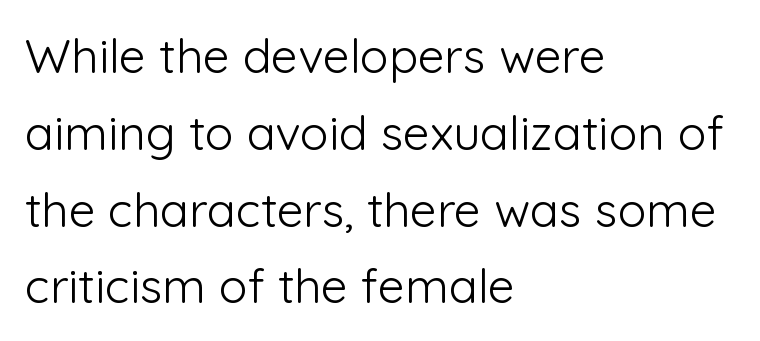
Q: Is the text bold? A: No.
Q: Is the text italic (slanted)? A: No, it is upright.
Q: Is the typeface a serif or a sans-serif typeface? A: Sans-serif.
Q: Is the text underlined? A: No.
Q: How is the paragraph aligned? A: Left-aligned.
Q: Is the spacing between letters normal or unusually wide? A: Normal.
Q: Is the spacing between lines tight, normal or loose? A: Normal.
Q: Width (condensed, normal, or wide)? A: Normal.
Q: Stroke contrast? A: Low.
Q: x-height? A: Medium.
Q: Monospaced? A: No.
